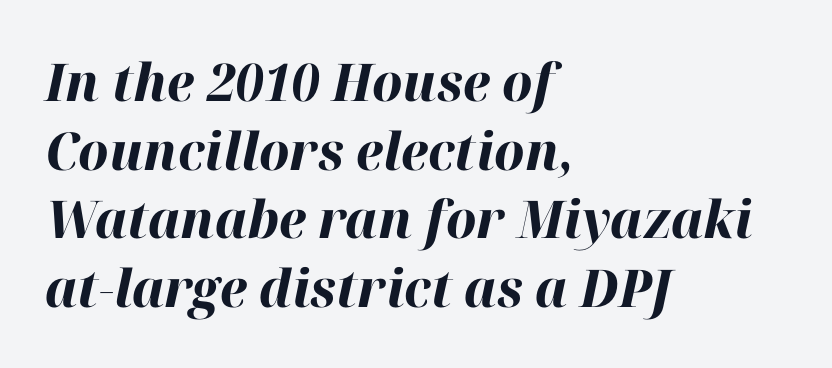
The image shows 52 px bold type, italic (leaning right); set left-aligned, normal line spacing (1.32x), normal letter spacing, not underlined; high stroke contrast and a medium x-height.
